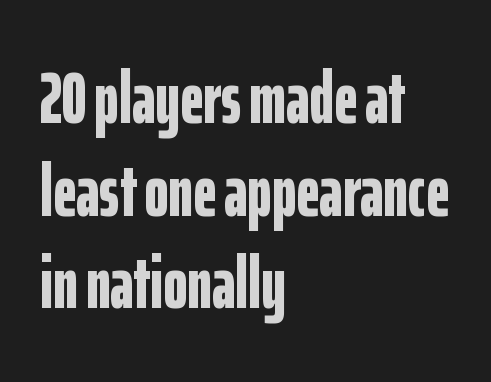
The passage is arranged the way most books set body copy — flush left. Default kerning and tracking; the words read as compact shapes. I'd call this a sans setting — the letters go barefoot. Each letter keeps its own natural width here, so spacing adapts to shape.
